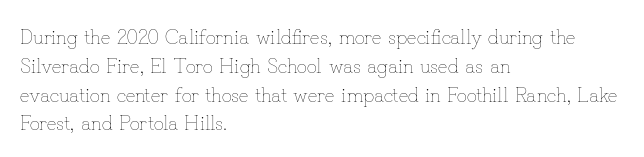
Vertical strokes here are truly vertical. The typesetting does not lean heavy: it is not bold. These lines keep a tight, regular rhythm from letter to letter. Anything drawn beneath the words? Only blank space. The designer left line spacing at the default. Caption: multi-line text, flush left, ragged right.
